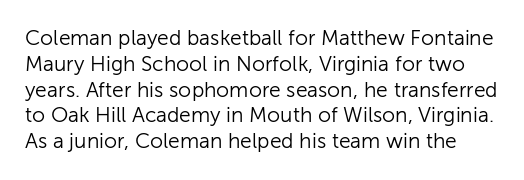
Letter spacing: default. Stem width sits at or under what a default text font uses. No word sits above an underline. The lettering holds an erect, upright posture throughout.
